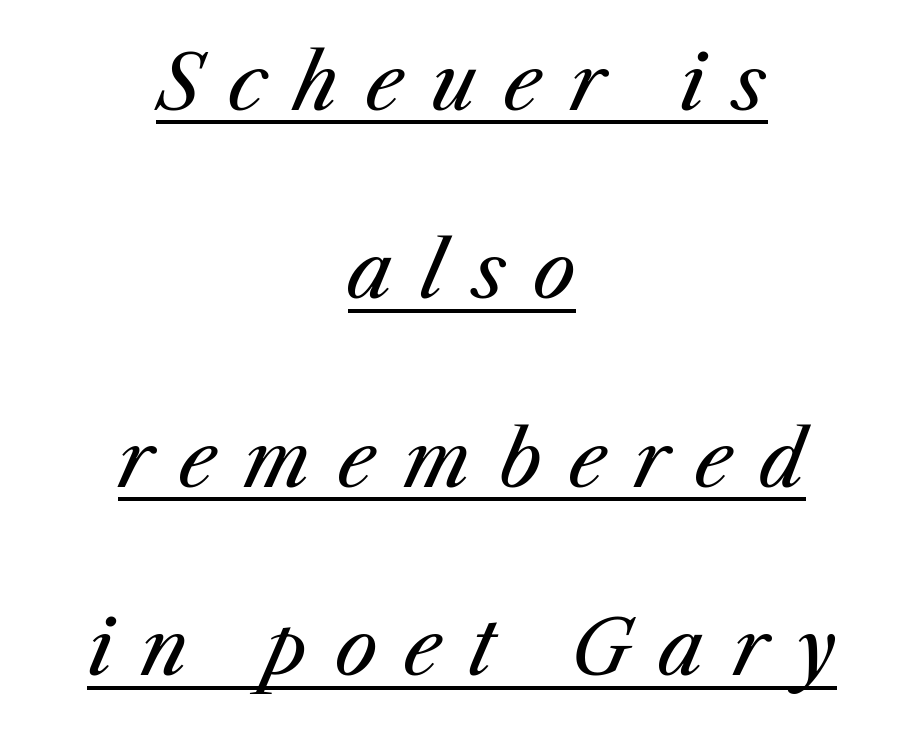
The image shows 76 px regular-weight type, italic (leaning right); set centered, loose line spacing (2.48x), unusually wide letter spacing (+0.36 em), underlined; medium stroke contrast and a medium x-height.
